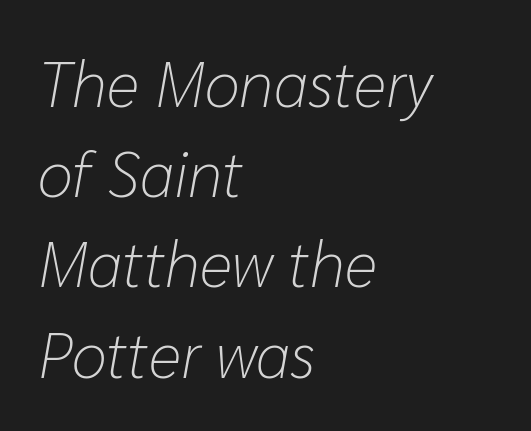
The image shows 64 px light type, italic (leaning right); set left-aligned, normal line spacing (1.41x), normal letter spacing, not underlined; low stroke contrast and a medium x-height.
